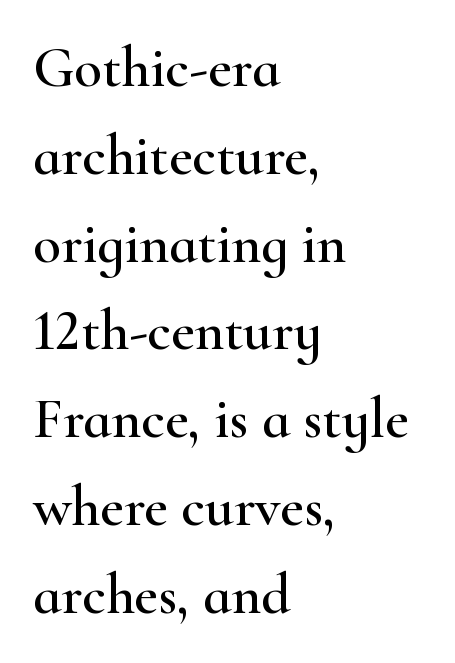
Q: Is the text italic (slanted)? A: No, it is upright.
Q: Is the typeface a serif or a sans-serif typeface? A: Serif.
Q: Is the text underlined? A: No.
Q: How is the paragraph aligned? A: Left-aligned.
Q: Is the spacing between letters normal or unusually wide? A: Normal.
Q: Is the spacing between lines tight, normal or loose? A: Normal.
Q: Width (condensed, normal, or wide)? A: Wide.
Q: Stroke contrast? A: High.
Q: x-height? A: Small.
Q: Monospaced? A: No.
